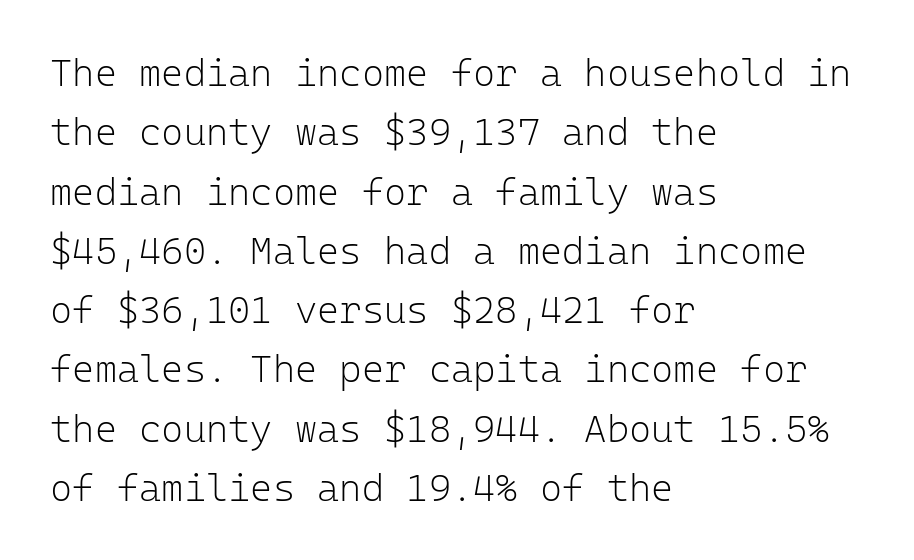
{"serif": "no", "italic": "no", "bold": "no", "weight": "light", "width": "normal", "stroke_contrast": "low", "x_height": "medium", "monospaced": "yes", "underline": "no", "align": "left", "line_spacing": "normal", "line_spacing_ratio": 1.56, "letter_spacing": "normal", "letter_spacing_em": 0.0, "glyph_px": 38}
